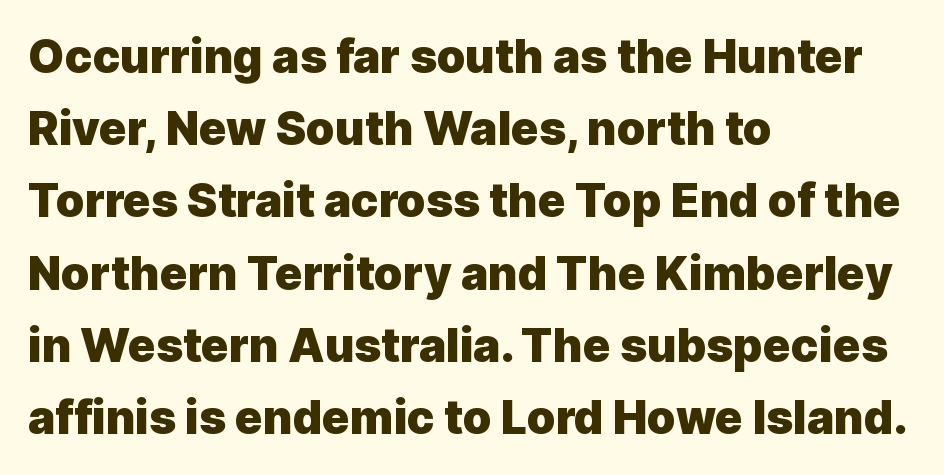
The image shows 46 px heavy sans-serif type, upright; set left-aligned, normal line spacing (1.57x), normal letter spacing, not underlined; a medium x-height.
